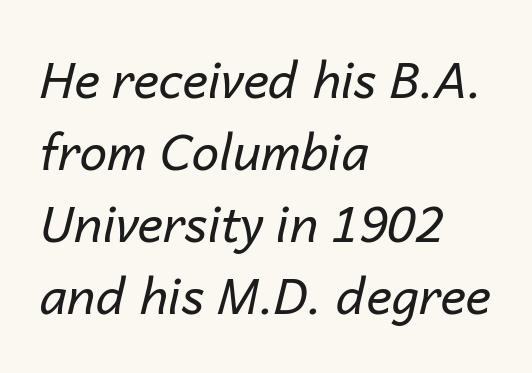
{"italic": "yes", "lean": "right", "slant_degrees": 14, "bold": "no", "weight": "regular", "width": "normal", "stroke_contrast": "low", "x_height": "medium", "monospaced": "no", "underline": "no", "align": "left", "line_spacing": "normal", "line_spacing_ratio": 1.47, "letter_spacing": "normal", "letter_spacing_em": 0.0, "glyph_px": 49}
